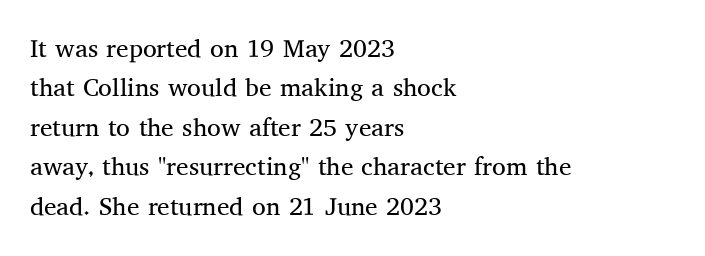
{"italic": "no", "bold": "no", "underline": "no", "align": "left", "line_spacing": "normal", "line_spacing_ratio": 1.58, "letter_spacing": "normal", "letter_spacing_em": 0.0, "glyph_px": 25}
